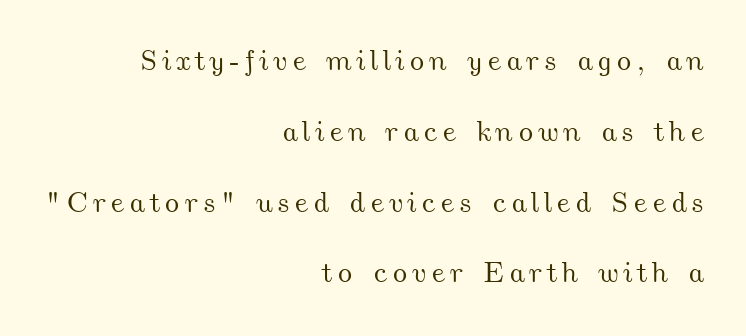
Q: Is the text underlined? A: No.
Q: How is the paragraph aligned? A: Right-aligned.
Q: Is the spacing between lines tight, normal or loose? A: Loose.
Q: Width (condensed, normal, or wide)? A: Wide.
Q: Stroke contrast? A: Medium.
Q: x-height? A: Small.
Q: Monospaced? A: No.
